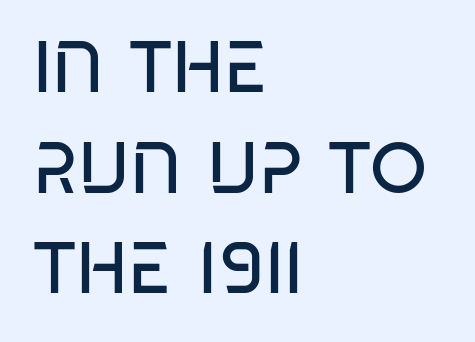
The image shows 73 px regular-weight, condensed sans-serif type, upright; set left-aligned, normal line spacing (1.38x), normal letter spacing, not underlined; low stroke contrast and a large x-height.
